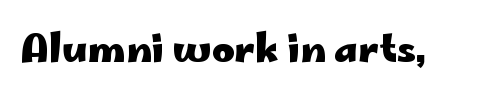
Q: Is the text bold? A: Yes.
Q: Is the text italic (slanted)? A: No, it is upright.
Q: Is the typeface a serif or a sans-serif typeface? A: Sans-serif.
Q: Is the text underlined? A: No.
Q: Is the spacing between letters normal or unusually wide? A: Normal.
Q: Width (condensed, normal, or wide)? A: Wide.
Q: Stroke contrast? A: Low.
Q: x-height? A: Small.
Q: Monospaced? A: No.
